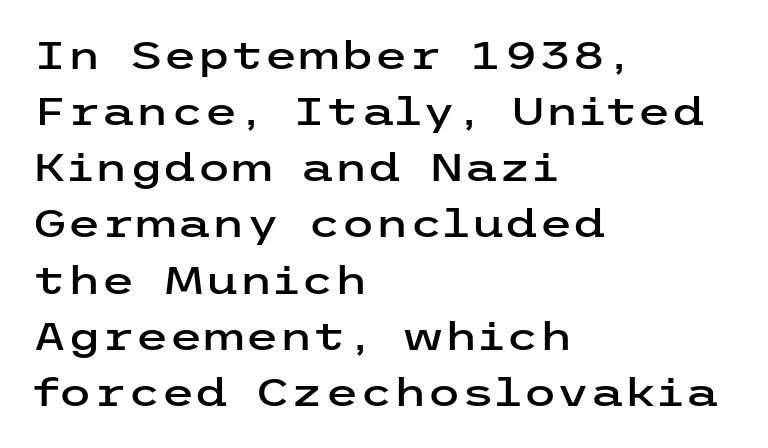
The image shows 39 px wide sans-serif type, upright; set left-aligned, normal line spacing (1.44x), normal letter spacing, not underlined; low stroke contrast and a medium x-height.
